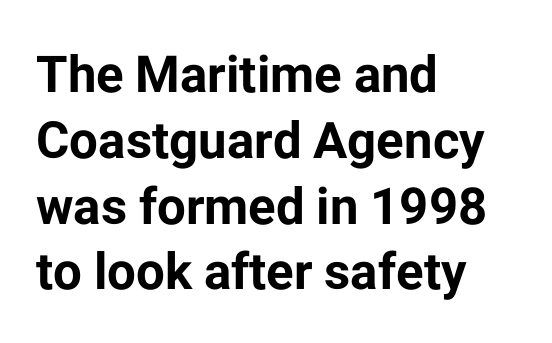
Spacing verdict: proportional, widths tailored to each character. Short and long lines alike share a common starting point at left. Bold? Absolutely — the strokes are thick and heavy. The letters stand straight up with perfectly vertical stems.
